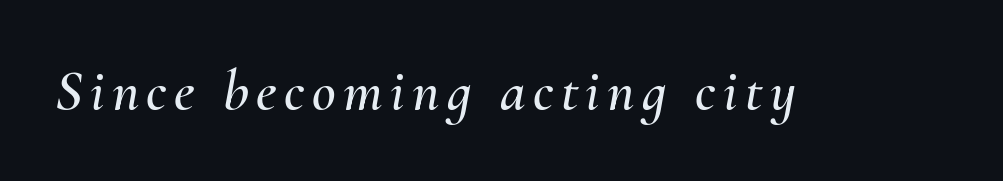
Q: Is the text italic (slanted)? A: Yes, it leans right by about 10 degrees.
Q: Is the text underlined? A: No.
Q: Width (condensed, normal, or wide)? A: Normal.
Q: Stroke contrast? A: Medium.
Q: x-height? A: Small.
Q: Monospaced? A: No.
